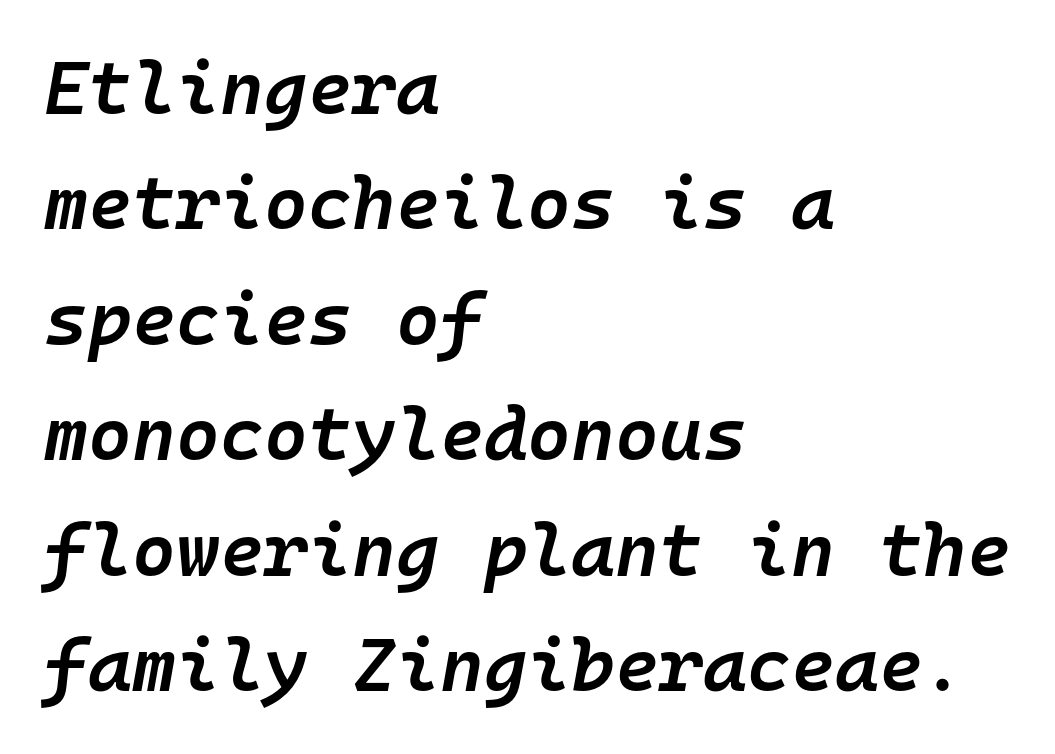
{"italic": "yes", "lean": "right", "slant_degrees": 10, "bold": "semi", "weight": "semibold", "width": "normal", "stroke_contrast": "low", "x_height": "medium", "monospaced": "yes", "underline": "no", "align": "left", "line_spacing": "normal", "line_spacing_ratio": 1.54, "letter_spacing": "normal", "letter_spacing_em": 0.0, "glyph_px": 75}
